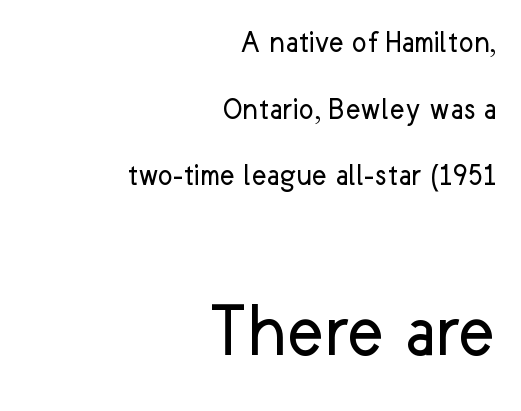
{"serif": "no", "italic": "no", "bold": "no", "weight": "regular", "width": "normal", "stroke_contrast": "low", "x_height": "medium", "monospaced": "no", "underline": "no", "align": "right", "line_spacing": "loose", "line_spacing_ratio": 2.08, "letter_spacing": "normal", "letter_spacing_em": 0.0, "larger_block": "second", "size_ratio": 2.47, "glyph_px": 79}
